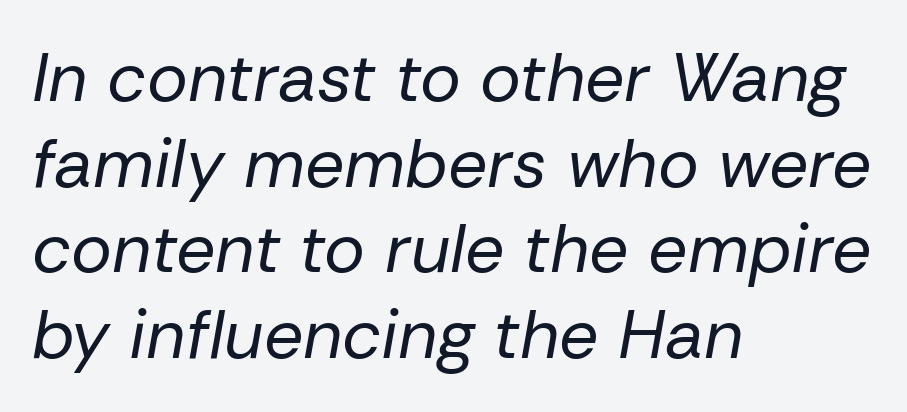
Q: Is the text bold? A: No.
Q: Is the text italic (slanted)? A: Yes, it leans right by about 10 degrees.
Q: Is the text underlined? A: No.
Q: How is the paragraph aligned? A: Left-aligned.
Q: Is the spacing between letters normal or unusually wide? A: Normal.
Q: Width (condensed, normal, or wide)? A: Normal.
Q: Stroke contrast? A: Low.
Q: x-height? A: Medium.
Q: Monospaced? A: No.
